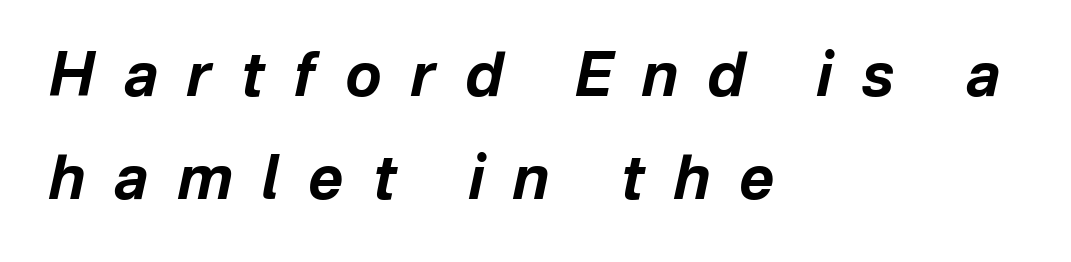
The image shows 60 px bold type, italic (leaning right); set left-aligned, line spacing 1.71x, unusually wide letter spacing (+0.49 em), not underlined; low stroke contrast and a medium x-height.
